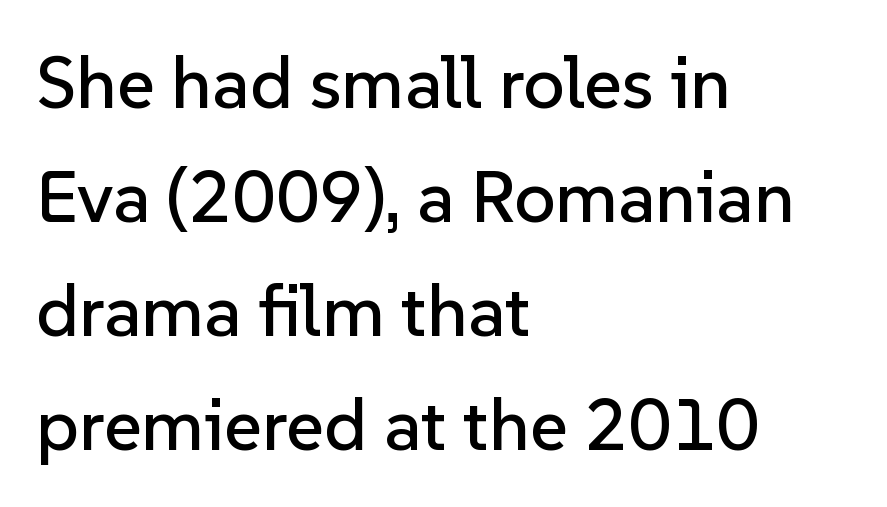
Q: Is the text italic (slanted)? A: No, it is upright.
Q: Is the typeface a serif or a sans-serif typeface? A: Sans-serif.
Q: Is the text underlined? A: No.
Q: How is the paragraph aligned? A: Left-aligned.
Q: Is the spacing between letters normal or unusually wide? A: Normal.
Q: Is the spacing between lines tight, normal or loose? A: Normal.
Q: Width (condensed, normal, or wide)? A: Normal.
Q: Stroke contrast? A: Low.
Q: x-height? A: Medium.
Q: Monospaced? A: No.
